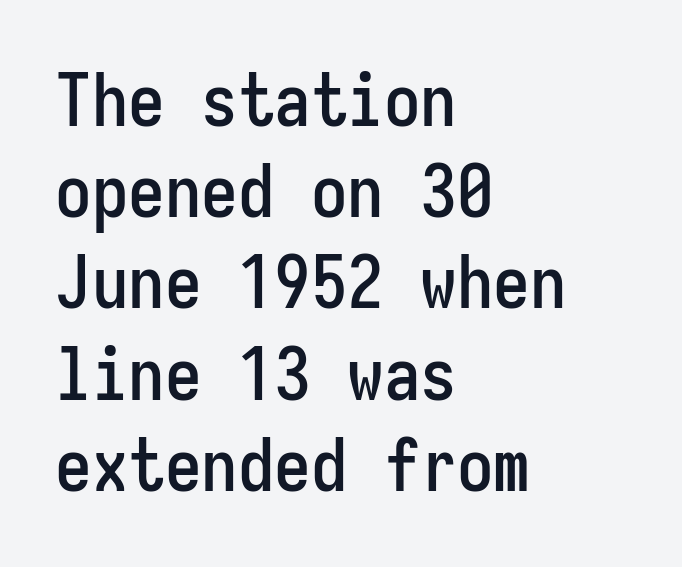
Q: Is the text italic (slanted)? A: No, it is upright.
Q: Is the typeface a serif or a sans-serif typeface? A: Sans-serif.
Q: Is the text underlined? A: No.
Q: How is the paragraph aligned? A: Left-aligned.
Q: Is the spacing between letters normal or unusually wide? A: Normal.
Q: Is the spacing between lines tight, normal or loose? A: Normal.
Q: Width (condensed, normal, or wide)? A: Condensed.
Q: Stroke contrast? A: Low.
Q: x-height? A: Medium.
Q: Monospaced? A: Yes.
